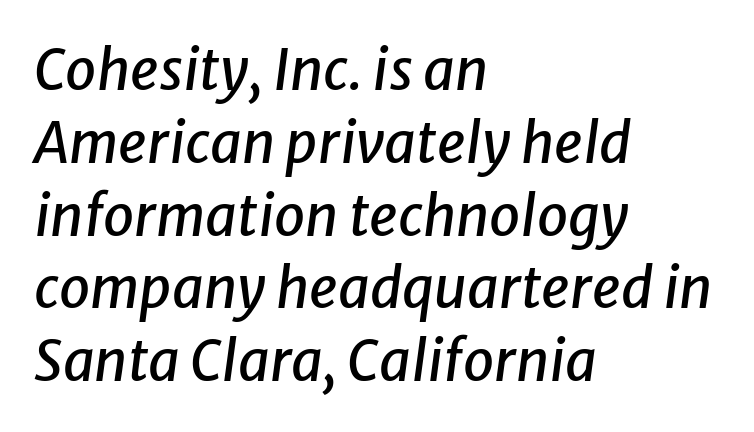
{"italic": "yes", "lean": "right", "slant_degrees": 8, "width": "normal", "stroke_contrast": "low", "x_height": "medium", "monospaced": "no", "underline": "no", "align": "left", "line_spacing": "normal", "line_spacing_ratio": 1.3, "letter_spacing": "normal", "letter_spacing_em": 0.0, "glyph_px": 56}
